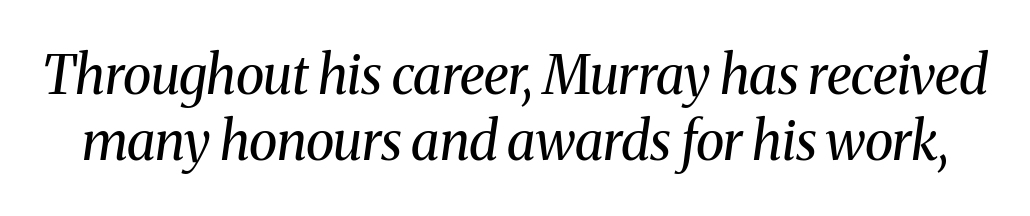
The image shows 53 px regular-weight serif type, italic (leaning right); set line spacing 1.24x, normal letter spacing, not underlined; medium stroke contrast and a medium x-height.
